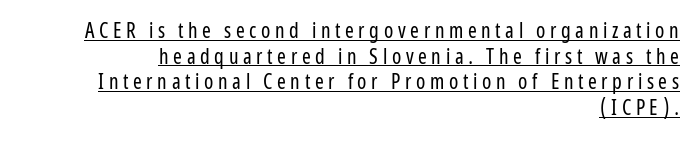
{"italic": "no", "bold": "no", "underline": "yes", "align": "right", "line_spacing_ratio": 1.22, "letter_spacing": "wide", "letter_spacing_em": 0.22, "glyph_px": 21}
